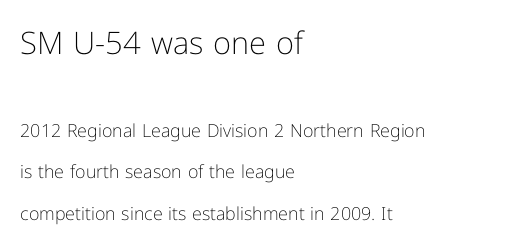
The image shows 31 px light sans-serif type, upright; set left-aligned, loose line spacing (2.32x), normal letter spacing, not underlined; the first (top) block is 1.72x larger; low stroke contrast and a medium x-height.
